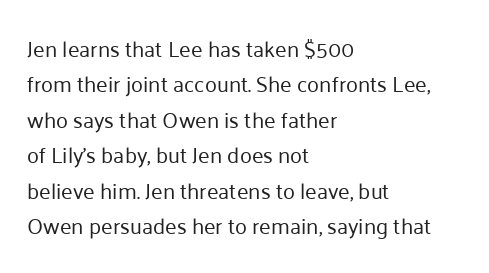
The image shows 22 px text type, upright; set left-aligned, normal line spacing (1.61x), normal letter spacing, not underlined.
